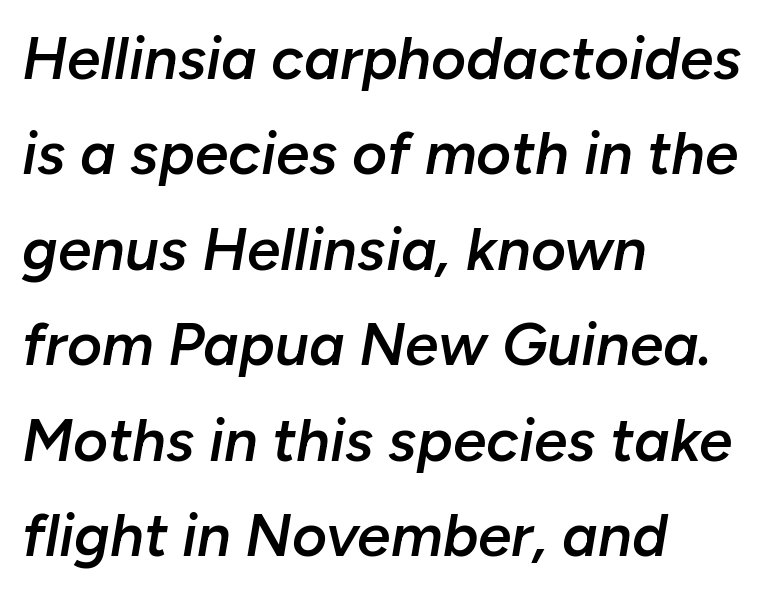
The image shows 60 px semibold type, italic (leaning right); set left-aligned, normal line spacing (1.59x), normal letter spacing, not underlined; low stroke contrast and a medium x-height.
